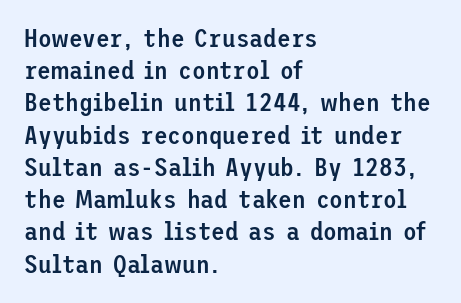
The image shows 25 px text type, upright; set left-aligned, normal line spacing (1.29x), normal letter spacing, not underlined.
